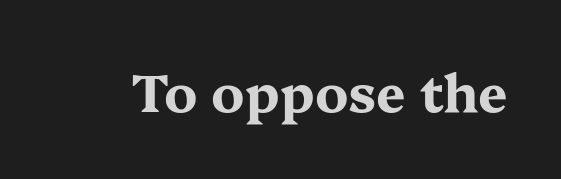
Q: Is the text bold? A: Yes.
Q: Is the text italic (slanted)? A: No, it is upright.
Q: Is the typeface a serif or a sans-serif typeface? A: Serif.
Q: Is the text underlined? A: No.
Q: Is the spacing between letters normal or unusually wide? A: Normal.
Q: Width (condensed, normal, or wide)? A: Wide.
Q: Stroke contrast? A: Medium.
Q: x-height? A: Medium.
Q: Monospaced? A: No.
